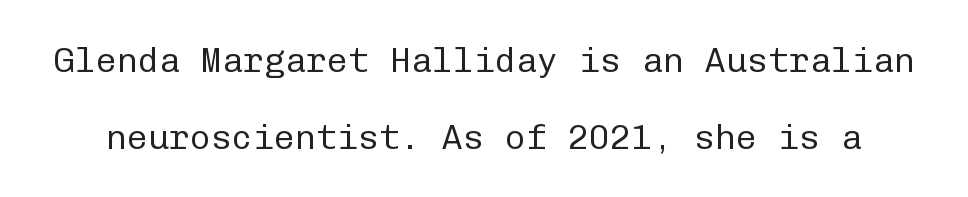
{"serif": "no", "italic": "no", "bold": "no", "weight": "regular", "width": "normal", "stroke_contrast": "low", "x_height": "medium", "monospaced": "yes", "underline": "no", "line_spacing": "loose", "line_spacing_ratio": 2.19, "letter_spacing": "normal", "letter_spacing_em": 0.0, "glyph_px": 35}
